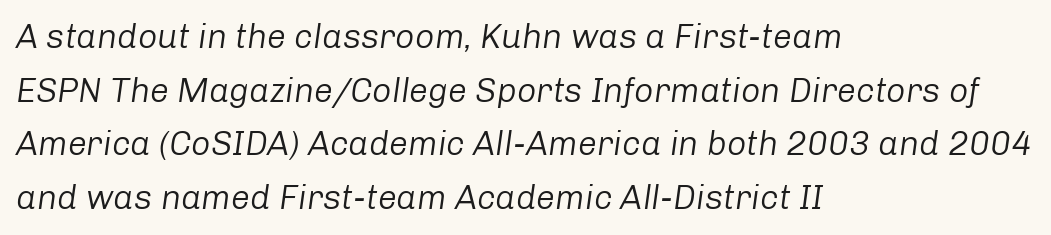
Evenly set lines give the paragraph a standard silhouette. All the whitespace from short lines collects on the right. Slant detected: the letters are inclined. Weight class: somewhere from thin through regular. Look at the tracking — it's just the regular setting, nothing added. Varying glyph widths throughout — classic text-font behaviour.
